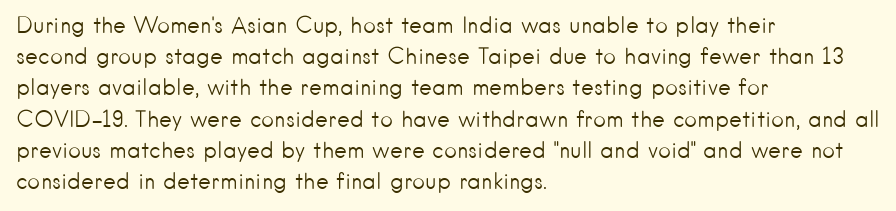
The image shows 22 px text type, upright; set left-aligned, normal line spacing (1.42x), normal letter spacing, not underlined.
